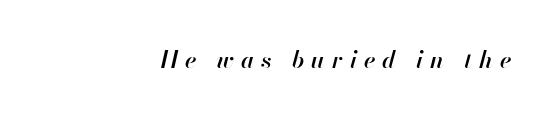
Q: Is the text bold? A: Semi-bold.
Q: Is the text italic (slanted)? A: Yes, it leans right by about 13 degrees.
Q: Is the text underlined? A: No.
Q: How is the paragraph aligned? A: Right-aligned.
Q: Is the spacing between letters normal or unusually wide? A: Unusually wide.
